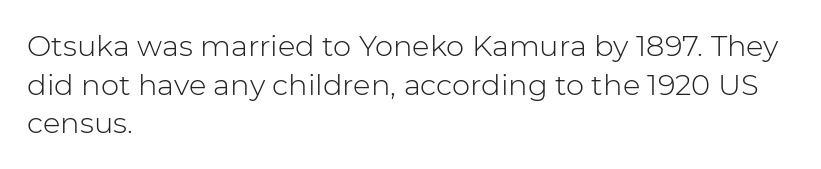
The image shows 29 px light sans-serif type, upright; set left-aligned, normal line spacing (1.33x), normal letter spacing, not underlined; low stroke contrast and a medium x-height.
